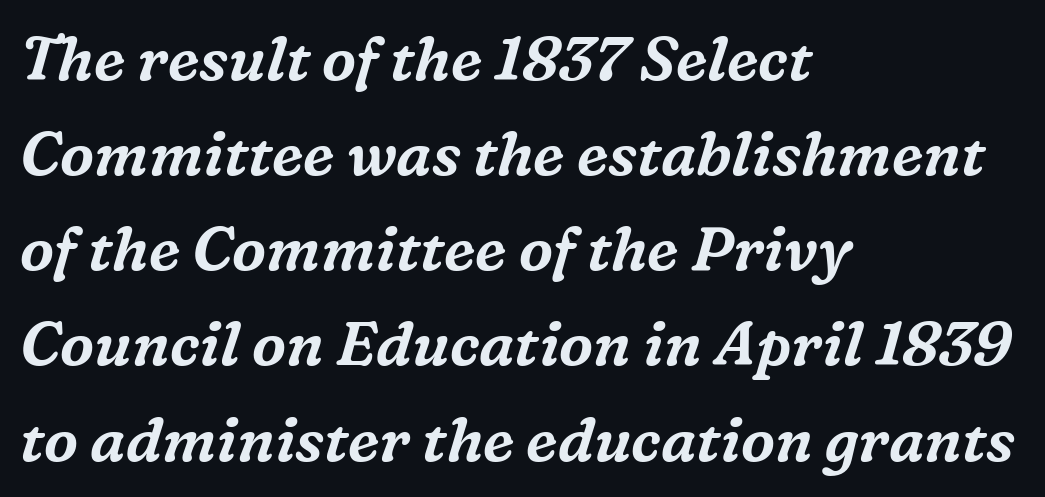
Here the designer chose a conventional face with non-uniform glyph widths. Regarding serifs, this sample has them. Look at the tracking — it's just the regular setting, nothing added. What's the leading like? Ordinary, nothing unusual. The space directly below the letters is spotless. An italicized treatment has been applied to the whole sample.
